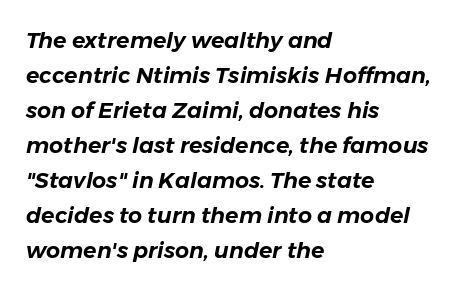
{"italic": "yes", "lean": "right", "slant_degrees": 11, "underline": "no", "align": "left", "line_spacing": "normal", "line_spacing_ratio": 1.59, "letter_spacing": "normal", "letter_spacing_em": 0.0, "glyph_px": 22}
